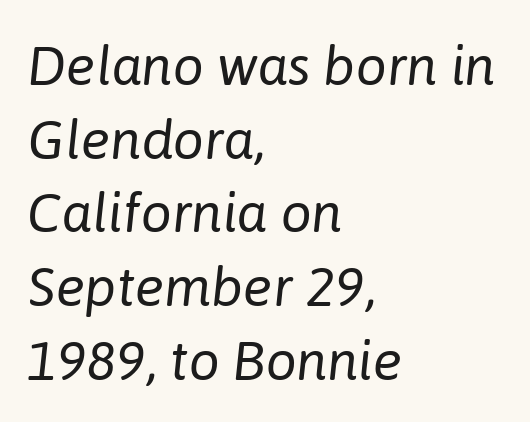
Interline gaps are of average width in this sample. Every character sits at an angle, as italics do. The horizontal fit of the characters is conventional and even. Stroke mass is kept to a normal reading level or below. Typeset ragged right — the left edge is the straight one.
